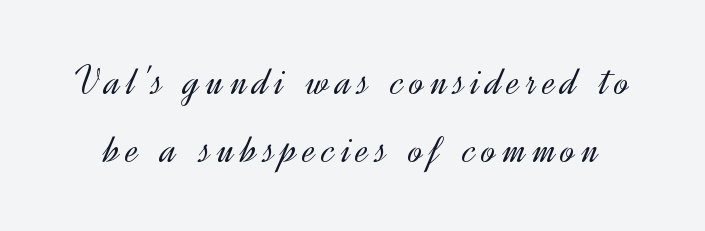
You could not count columns in this text — the font is proportionally spaced. Is this a sans? Yes — the strokes have no serifs. A typesetter would call this leading conventional body-copy spacing. The gap between lines stays unmarked.
